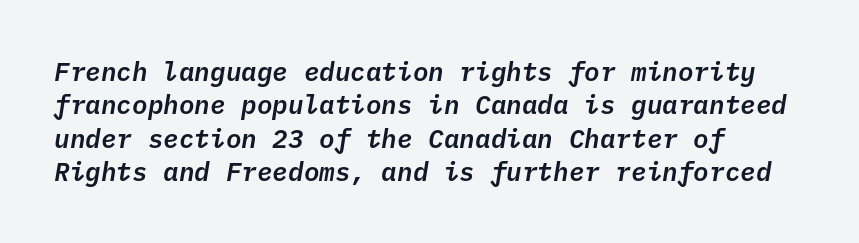
The image shows 26 px text type, italic (leaning right); set left-aligned, normal line spacing (1.28x), normal letter spacing, not underlined.
